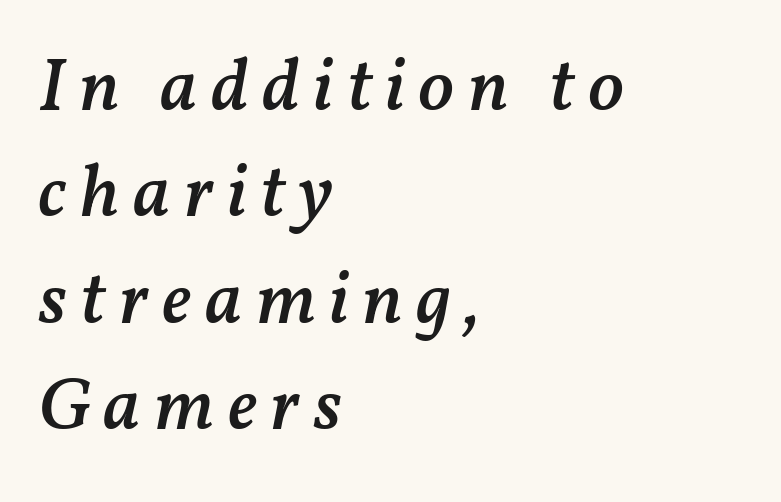
Q: Is the text bold? A: Semi-bold.
Q: Is the text italic (slanted)? A: Yes, it leans right by about 11 degrees.
Q: Is the text underlined? A: No.
Q: How is the paragraph aligned? A: Left-aligned.
Q: Is the spacing between lines tight, normal or loose? A: Normal.
Q: Width (condensed, normal, or wide)? A: Normal.
Q: Stroke contrast? A: Medium.
Q: x-height? A: Medium.
Q: Monospaced? A: No.
